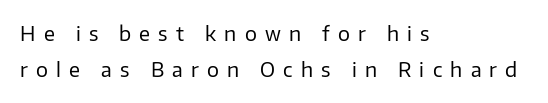
Q: Is the text bold? A: No.
Q: Is the text italic (slanted)? A: No, it is upright.
Q: Is the text underlined? A: No.
Q: How is the paragraph aligned? A: Left-aligned.
Q: Is the spacing between letters normal or unusually wide? A: Unusually wide.
